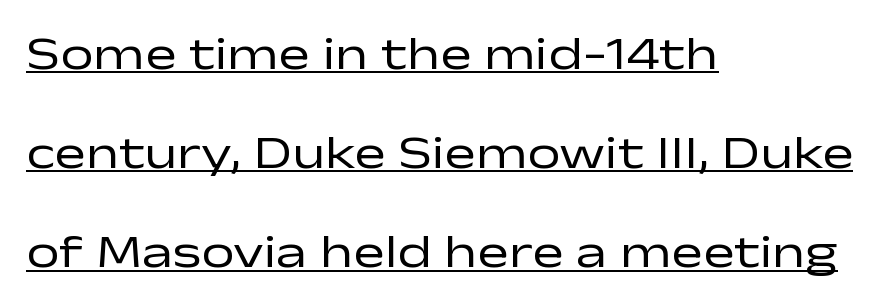
Q: Is the text bold? A: No.
Q: Is the text italic (slanted)? A: No, it is upright.
Q: Is the typeface a serif or a sans-serif typeface? A: Sans-serif.
Q: Is the text underlined? A: Yes.
Q: How is the paragraph aligned? A: Left-aligned.
Q: Is the spacing between letters normal or unusually wide? A: Normal.
Q: Is the spacing between lines tight, normal or loose? A: Loose.
Q: Width (condensed, normal, or wide)? A: Wide.
Q: Stroke contrast? A: Low.
Q: x-height? A: Medium.
Q: Monospaced? A: No.
